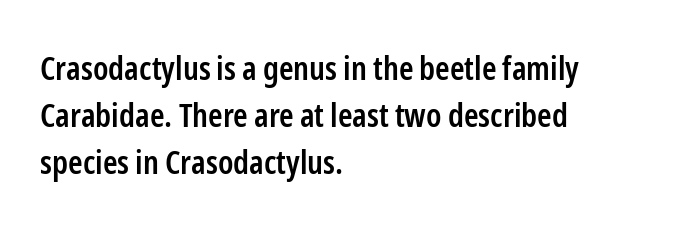
{"serif": "no", "italic": "no", "bold": "semi", "weight": "semibold", "width": "condensed", "stroke_contrast": "low", "x_height": "medium", "monospaced": "no", "underline": "no", "align": "left", "line_spacing": "normal", "line_spacing_ratio": 1.43, "letter_spacing": "normal", "letter_spacing_em": 0.0, "glyph_px": 33}
